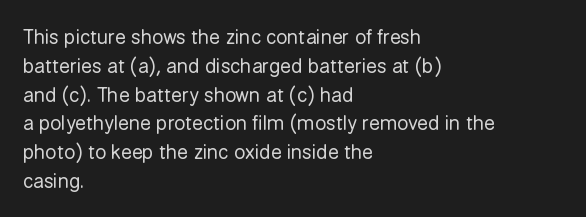
Q: Is the text bold? A: No.
Q: Is the text italic (slanted)? A: No, it is upright.
Q: Is the text underlined? A: No.
Q: How is the paragraph aligned? A: Left-aligned.
Q: Is the spacing between letters normal or unusually wide? A: Normal.
Q: Is the spacing between lines tight, normal or loose? A: Normal.
